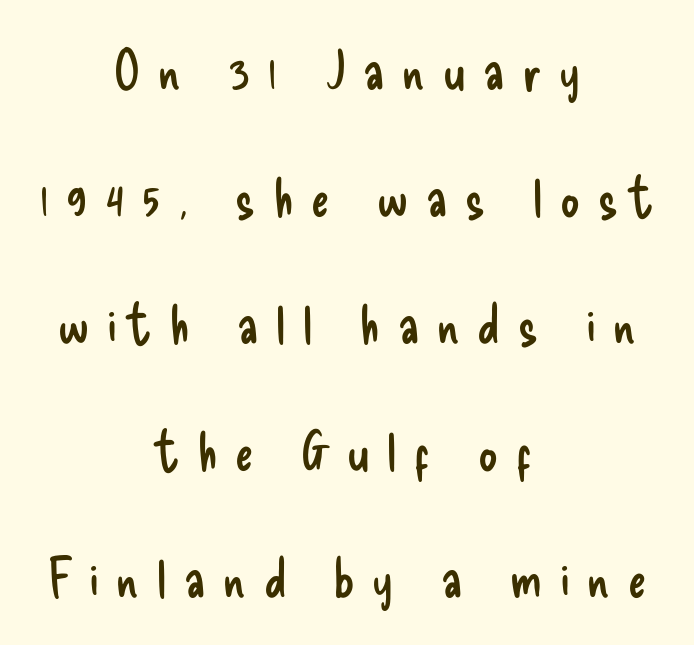
The image shows 54 px regular-weight, condensed sans-serif type, upright; set centered, loose line spacing (2.35x), unusually wide letter spacing (+0.33 em), not underlined; low stroke contrast and a small x-height.
